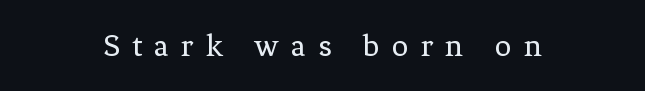
{"serif": "yes", "italic": "no", "bold": "no", "weight": "regular", "width": "normal", "stroke_contrast": "low", "x_height": "medium", "monospaced": "no", "underline": "no", "align": "center", "letter_spacing": "wide", "letter_spacing_em": 0.37, "glyph_px": 33}
